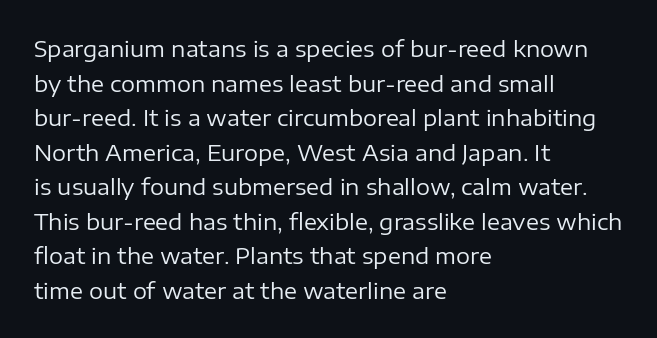
{"italic": "no", "bold": "no", "underline": "no", "align": "left", "line_spacing": "normal", "line_spacing_ratio": 1.57, "letter_spacing": "normal", "letter_spacing_em": 0.0, "glyph_px": 22}
